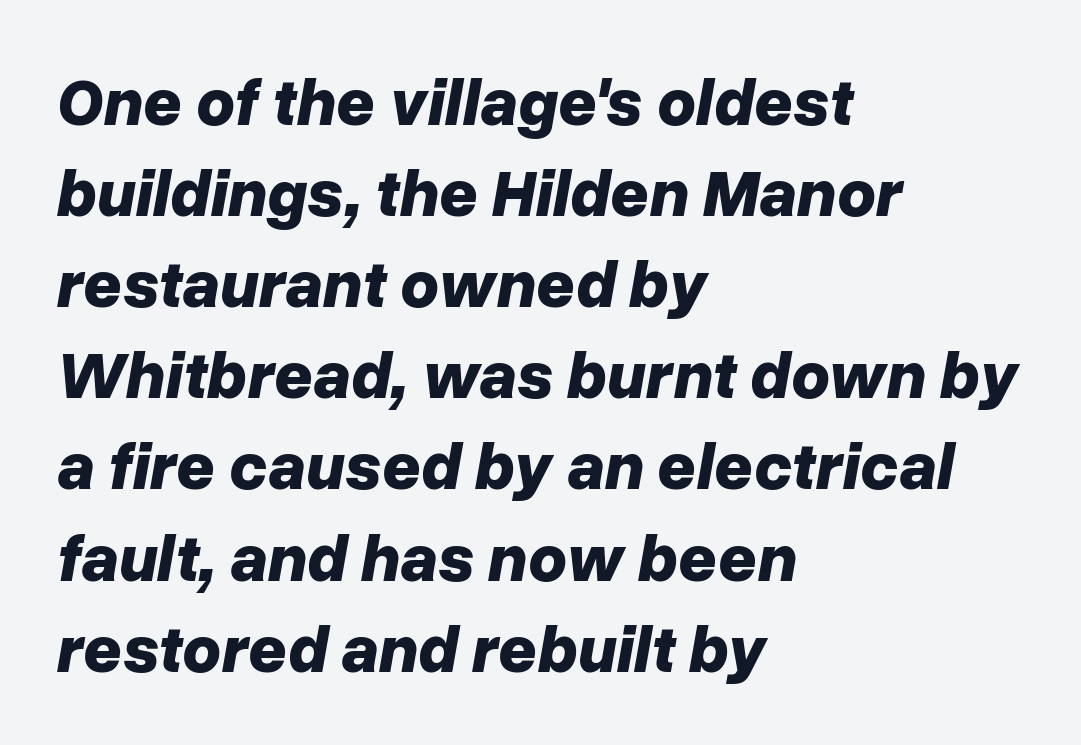
Line starts are locked; line ends wander. Look at the tracking — it's just the regular setting, nothing added. Set as a true bold cut, around the 700 mark. Only glyphs here, with clear space below each row. Is this a fixed-width face? No — the glyphs have proportional, varying widths. When letters slant like this, we call the style italic.
